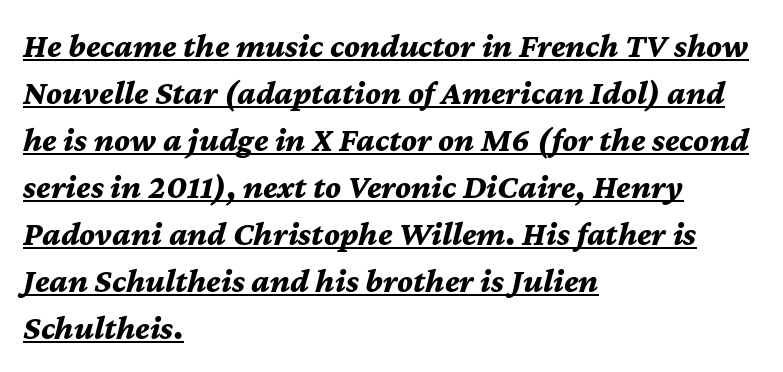
The space between consecutive lines is moderate. The letters sit at their default tracking, neither squeezed nor spread. This is heavy type, rendered in bold. The letters are slanted; this is an italic face. The specimen includes a rule beneath the text block's lines.
